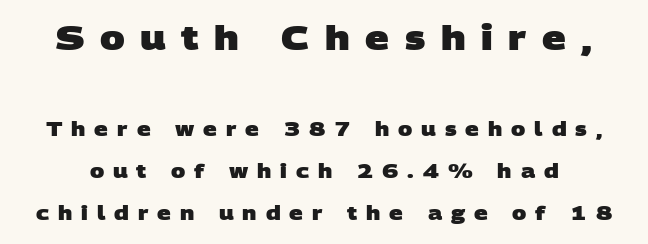
Q: Is the text bold? A: Yes.
Q: Is the typeface a serif or a sans-serif typeface? A: Sans-serif.
Q: Is the text underlined? A: No.
Q: Is the spacing between letters normal or unusually wide? A: Unusually wide.
Q: Is the spacing between lines tight, normal or loose? A: Loose.
Q: Which block of text is set in a larger size, the first (top) or the second (bottom)? A: The first (top) one.
Q: Width (condensed, normal, or wide)? A: Wide.
Q: Stroke contrast? A: Low.
Q: x-height? A: Large.
Q: Monospaced? A: No.
